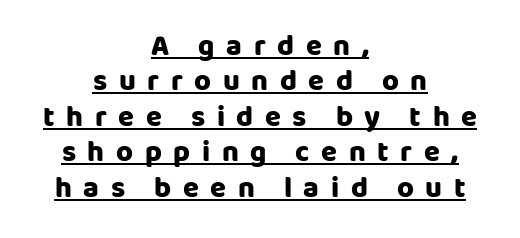
The image shows 29 px heavy sans-serif type, upright; set centered, line spacing 1.22x, unusually wide letter spacing (+0.4 em), underlined; low stroke contrast and a large x-height.
